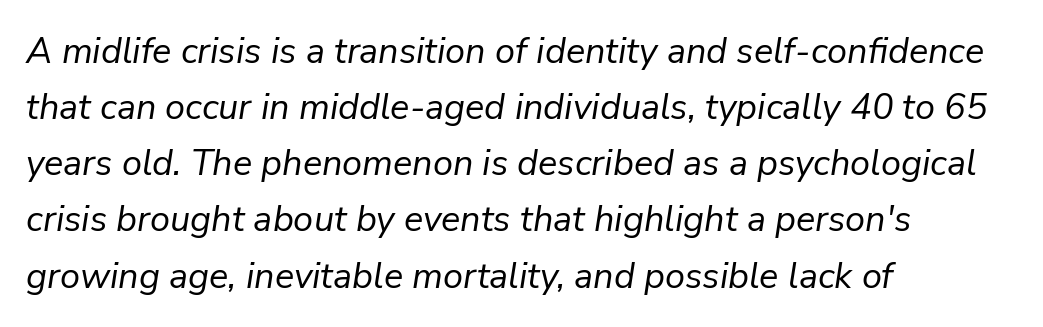
The image shows 36 px regular-weight type, italic (leaning right); set left-aligned, normal line spacing (1.56x), normal letter spacing, not underlined; low stroke contrast and a medium x-height.
